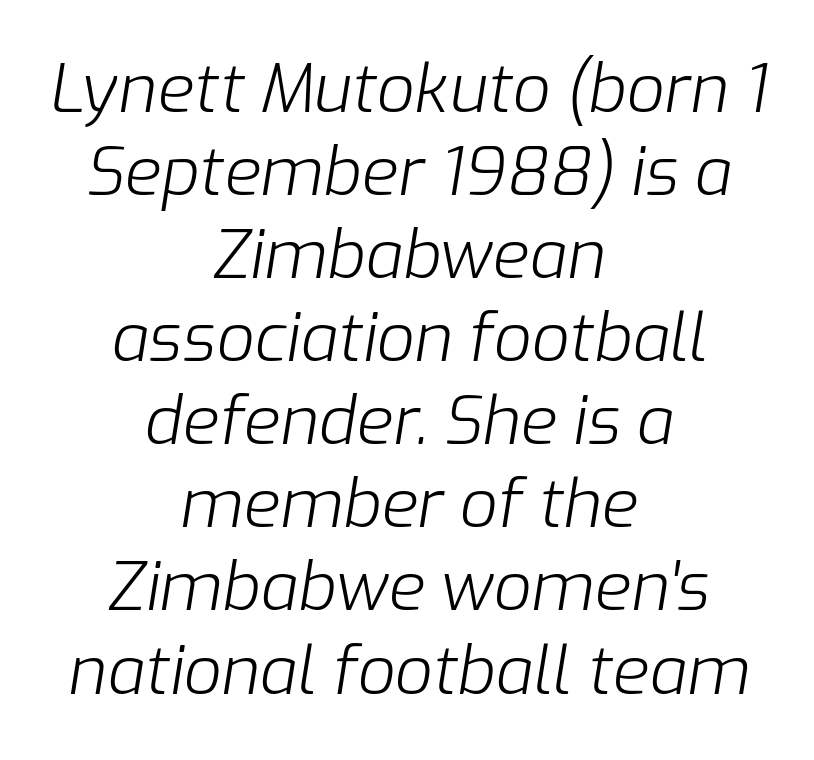
Q: Is the text bold? A: No.
Q: Is the text italic (slanted)? A: Yes, it leans right by about 9 degrees.
Q: Is the text underlined? A: No.
Q: How is the paragraph aligned? A: Centered.
Q: Is the spacing between letters normal or unusually wide? A: Normal.
Q: Width (condensed, normal, or wide)? A: Normal.
Q: Stroke contrast? A: Low.
Q: x-height? A: Medium.
Q: Monospaced? A: No.
